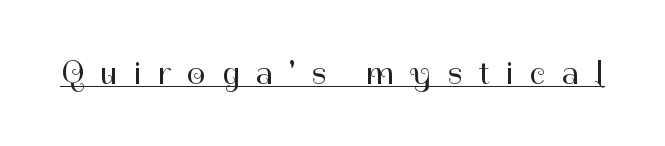
The text was rendered using a sans face with plain stroke endings. These lines are rendered in a variable-pitch font. Does a line run under the words? Yes, clearly. Glyph-to-glyph distance is far greater than everyday printed text. Italic: no, the glyphs are upright roman.
